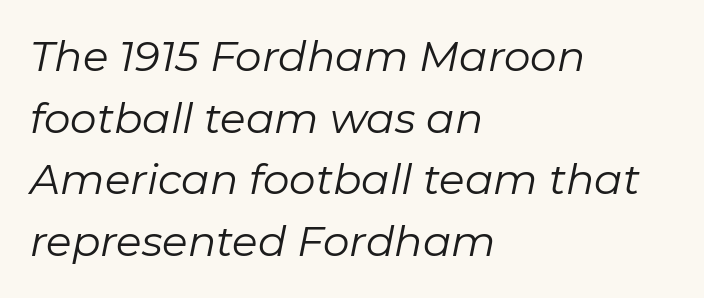
Q: Is the text bold? A: No.
Q: Is the text italic (slanted)? A: Yes, it leans right by about 11 degrees.
Q: Is the text underlined? A: No.
Q: How is the paragraph aligned? A: Left-aligned.
Q: Is the spacing between letters normal or unusually wide? A: Normal.
Q: Is the spacing between lines tight, normal or loose? A: Normal.
Q: Width (condensed, normal, or wide)? A: Normal.
Q: Stroke contrast? A: Low.
Q: x-height? A: Medium.
Q: Monospaced? A: No.
